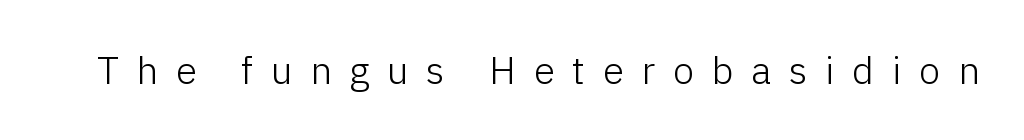
The image shows 38 px light sans-serif type, upright; set unusually wide letter spacing (+0.47 em), not underlined; low stroke contrast and a medium x-height.
